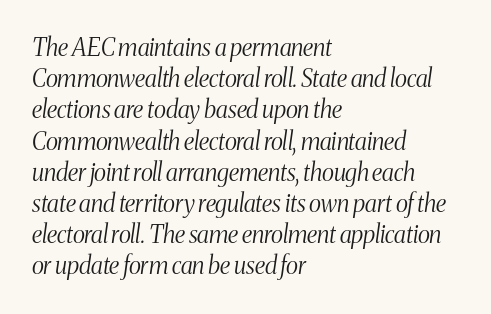
Horizontal bands of white between lines are of average thickness. The lines in this sample share a left origin and differ only in where they stop. If you drew a line through each stem, it would be angled. The font is comparable to plain body text, perhaps lighter. The gap between lines stays unmarked.
